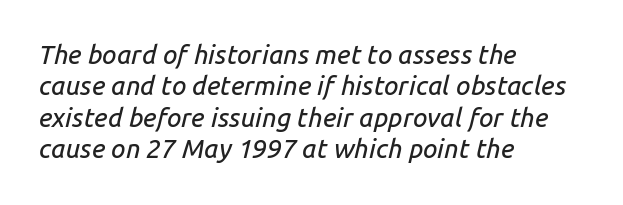
Notice how the stems are inclined rather than vertical — that's the hallmark of italics. Beneath every word, the page is bare. Tracking value appears to be zero — textbook default spacing. Where is the straight margin? On the left.
